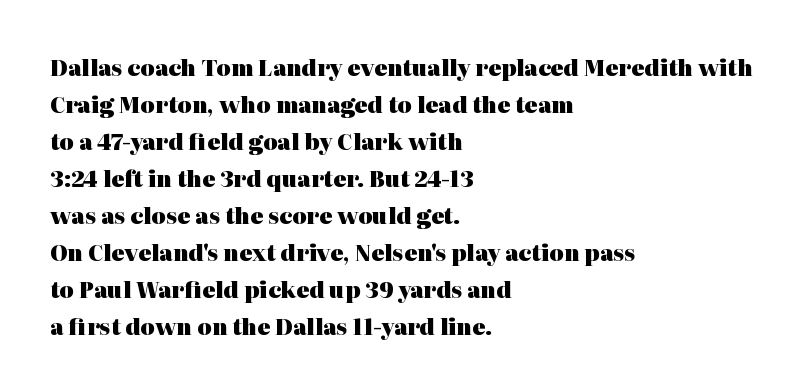
The image shows 22 px bold type, upright; set left-aligned, normal line spacing (1.68x), normal letter spacing, not underlined.
